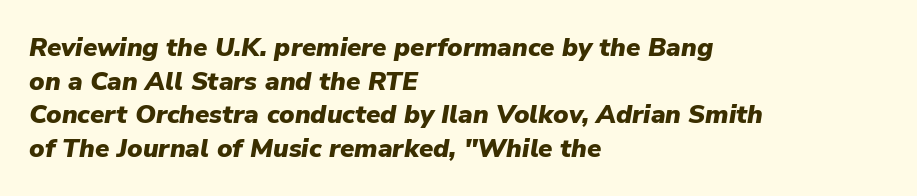
The typography opts for an oblique posture over an upright one. The face used here is rendered with its standard letterfit. The text block is weighted toward the left margin, trailing off unevenly rightward. Clear beneath every line of the passage. These words are printed bold, with thick strokes throughout. The passage shown stacks its lines at a standard gap.
